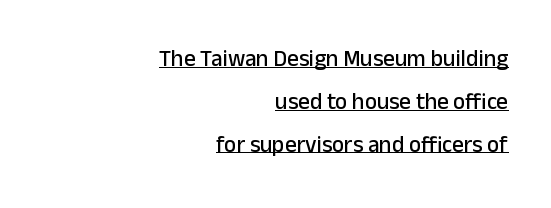
The image shows 23 px text type, upright; set right-aligned, line spacing 1.86x, normal letter spacing, underlined.
